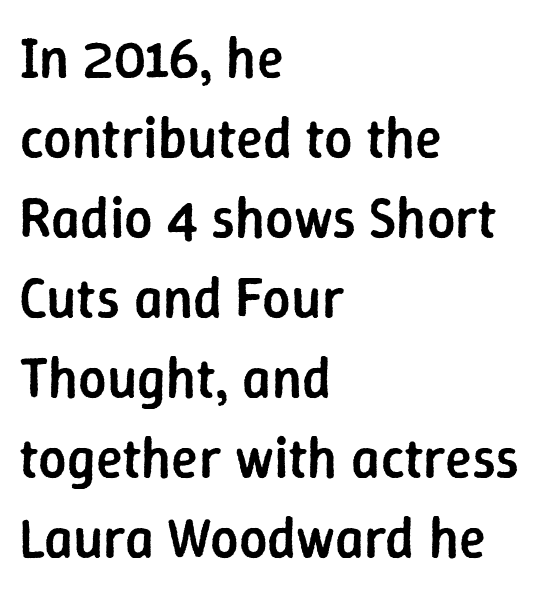
The image shows 56 px semibold sans-serif type, upright; set left-aligned, normal line spacing (1.43x), normal letter spacing, not underlined; low stroke contrast and a medium x-height.
